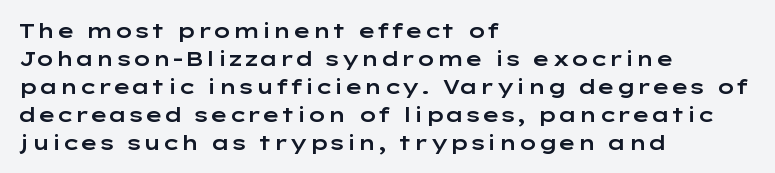
{"italic": "no", "underline": "no", "align": "left", "line_spacing": "normal", "line_spacing_ratio": 1.4, "letter_spacing": "normal", "letter_spacing_em": 0.0, "glyph_px": 20}
